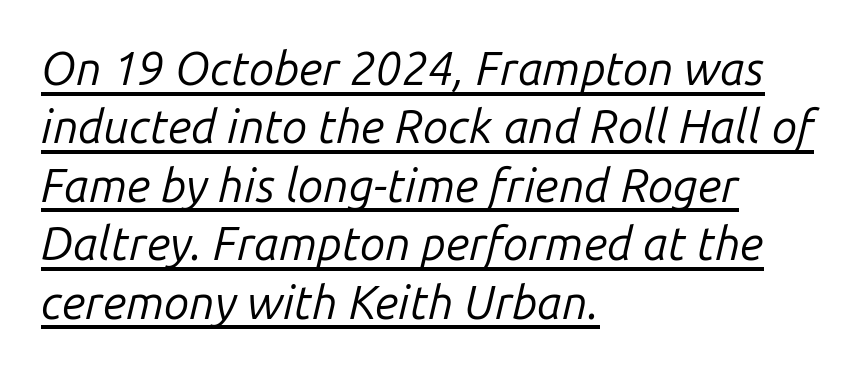
{"italic": "yes", "lean": "right", "slant_degrees": 14, "bold": "no", "weight": "regular", "width": "normal", "stroke_contrast": "low", "x_height": "medium", "monospaced": "no", "underline": "yes", "align": "left", "line_spacing": "normal", "line_spacing_ratio": 1.27, "letter_spacing": "normal", "letter_spacing_em": 0.0, "glyph_px": 46}
